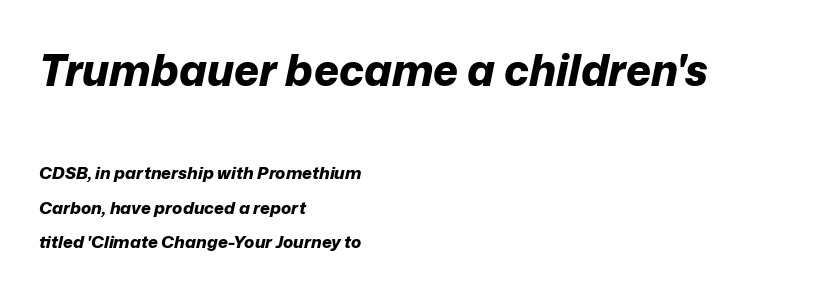
Q: Is the text bold? A: Yes.
Q: Is the text italic (slanted)? A: Yes, it leans right by about 12 degrees.
Q: Is the text underlined? A: No.
Q: How is the paragraph aligned? A: Left-aligned.
Q: Is the spacing between letters normal or unusually wide? A: Normal.
Q: Is the spacing between lines tight, normal or loose? A: Loose.
Q: Which block of text is set in a larger size, the first (top) or the second (bottom)? A: The first (top) one.
Q: Width (condensed, normal, or wide)? A: Normal.
Q: Stroke contrast? A: Low.
Q: x-height? A: Medium.
Q: Monospaced? A: No.
